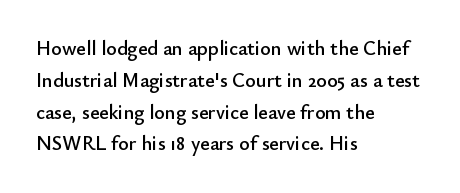
{"italic": "no", "underline": "no", "align": "left", "line_spacing": "normal", "line_spacing_ratio": 1.59, "letter_spacing": "normal", "letter_spacing_em": 0.0, "glyph_px": 20}
